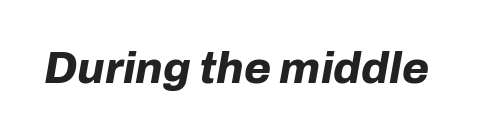
{"italic": "yes", "lean": "right", "slant_degrees": 10, "bold": "yes", "weight": "bold", "width": "normal", "stroke_contrast": "low", "x_height": "medium", "monospaced": "no", "underline": "no", "letter_spacing": "normal", "letter_spacing_em": 0.0, "glyph_px": 44}
